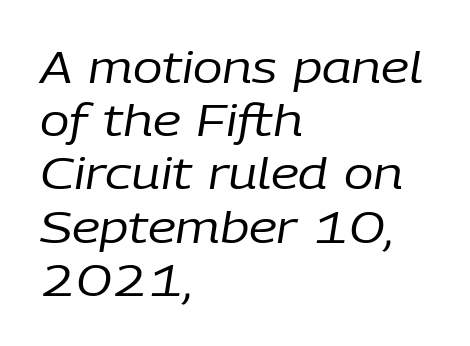
The image shows 44 px regular-weight type, italic (leaning right); set left-aligned, line spacing 1.21x, normal letter spacing, not underlined; low stroke contrast and a medium x-height.
